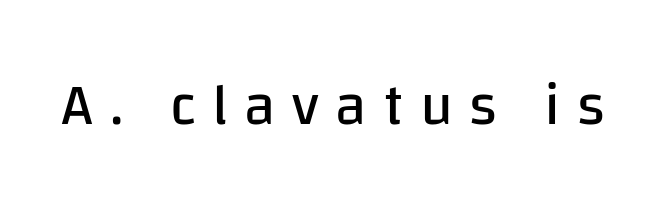
{"serif": "no", "italic": "no", "bold": "no", "weight": "regular", "width": "normal", "stroke_contrast": "low", "x_height": "large", "monospaced": "no", "underline": "no", "letter_spacing": "wide", "letter_spacing_em": 0.28, "glyph_px": 58}
